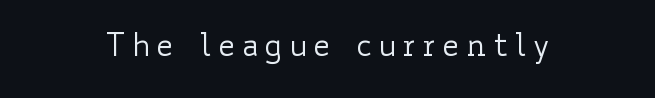
Q: Is the text bold? A: No.
Q: Is the text italic (slanted)? A: No, it is upright.
Q: Is the text underlined? A: No.
Q: Width (condensed, normal, or wide)? A: Wide.
Q: Stroke contrast? A: Low.
Q: x-height? A: Small.
Q: Monospaced? A: No.
